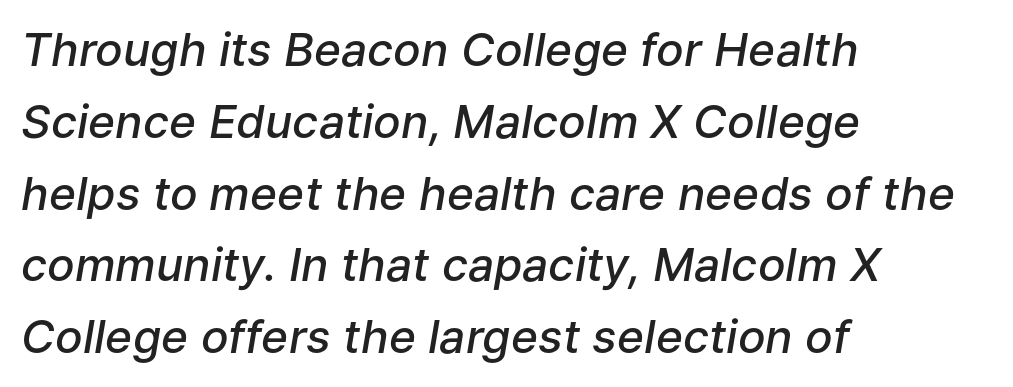
A fair bit of extra ink — the face is semibold, not bold. Notice how the stems are inclined rather than vertical — that's the hallmark of italics. You could not count columns in this text — the font is proportionally spaced. Nobody drew a line under any word here. In terms of leading, this rendering sits right in the middle. Characters follow at the spacing the type designer built in.
